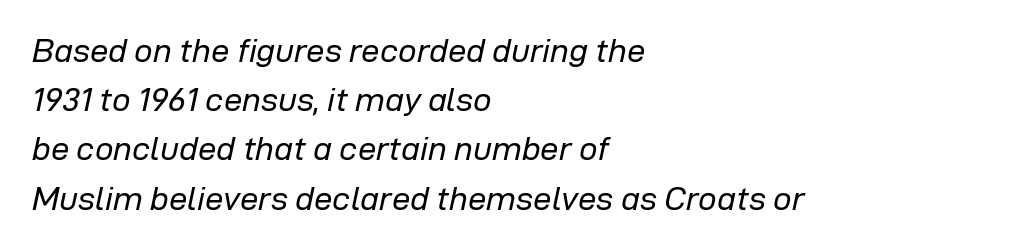
{"italic": "yes", "lean": "right", "slant_degrees": 12, "bold": "no", "weight": "regular", "width": "normal", "stroke_contrast": "low", "x_height": "medium", "monospaced": "no", "underline": "no", "align": "left", "line_spacing": "normal", "line_spacing_ratio": 1.49, "letter_spacing": "normal", "letter_spacing_em": 0.0, "glyph_px": 33}
